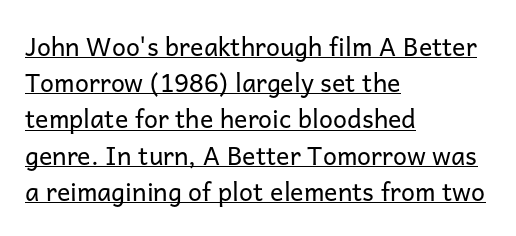
The image shows 25 px text type, upright; set left-aligned, normal line spacing (1.45x), normal letter spacing, underlined.
